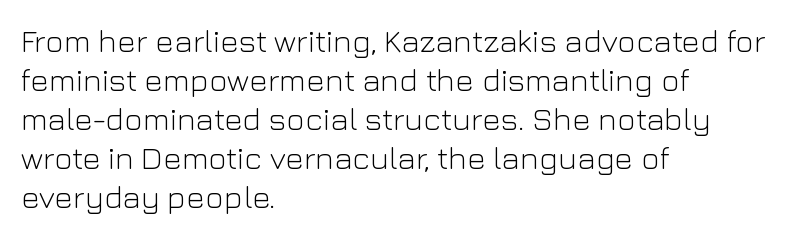
Descenders are the only things crossing below the line. Honestly, the letter spacing is just normal — you wouldn't notice it. The axis of the letterforms is exactly vertical. A light-to-regular cut is what we see here. Proportional: the letters do not fall into vertical columns.
